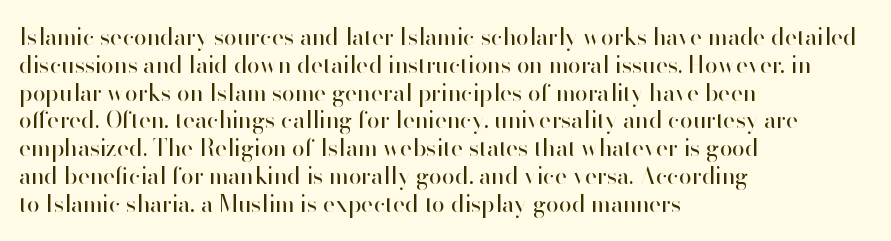
Q: Is the text bold? A: No.
Q: Is the text italic (slanted)? A: No, it is upright.
Q: Is the text underlined? A: No.
Q: How is the paragraph aligned? A: Left-aligned.
Q: Is the spacing between letters normal or unusually wide? A: Normal.
